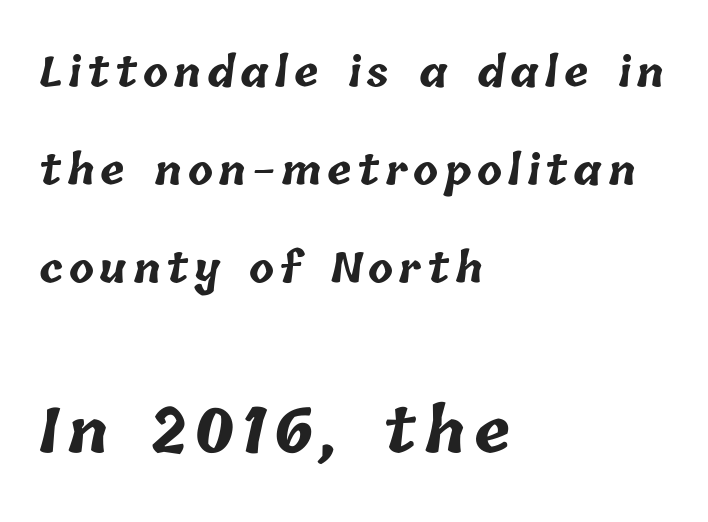
{"bold": "yes", "weight": "bold", "width": "normal", "stroke_contrast": "low", "x_height": "medium", "monospaced": "no", "underline": "no", "align": "left", "line_spacing": "loose", "line_spacing_ratio": 2.39, "larger_block": "second", "size_ratio": 1.49, "glyph_px": 61}
